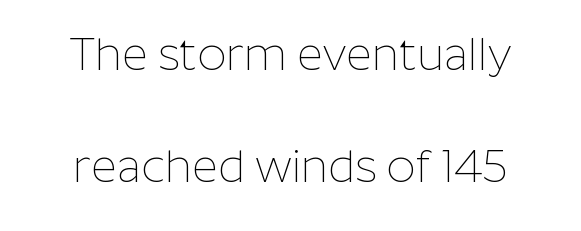
The image shows 45 px thin sans-serif type, upright; set loose line spacing (2.49x), normal letter spacing, not underlined; low stroke contrast and a medium x-height.
